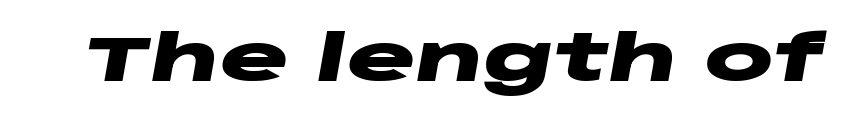
The sample has been set heavy, in full bold. Clear beneath every line of the passage. Is the letter spacing exaggerated? No — it looks like the ordinary default. The face used here is proportionally spaced, like ordinary book or web type.
